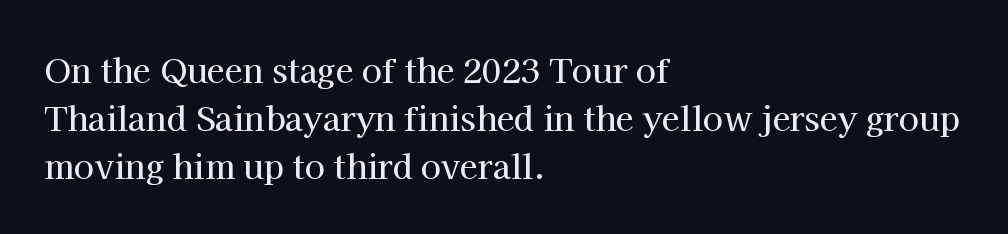
The image shows 33 px serif type, upright; set left-aligned, normal line spacing (1.46x), normal letter spacing, not underlined; high stroke contrast and a medium x-height.
